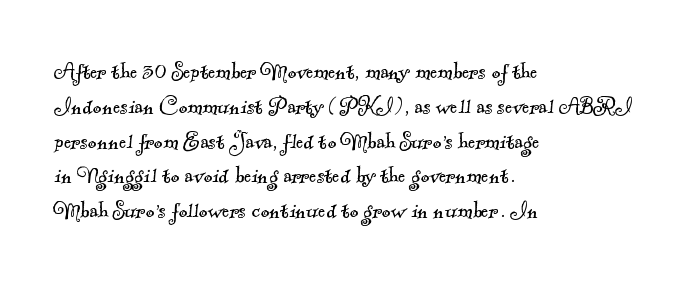
Q: Is the text bold? A: No.
Q: Is the text underlined? A: No.
Q: How is the paragraph aligned? A: Left-aligned.
Q: Is the spacing between letters normal or unusually wide? A: Normal.
Q: Is the spacing between lines tight, normal or loose? A: Normal.
